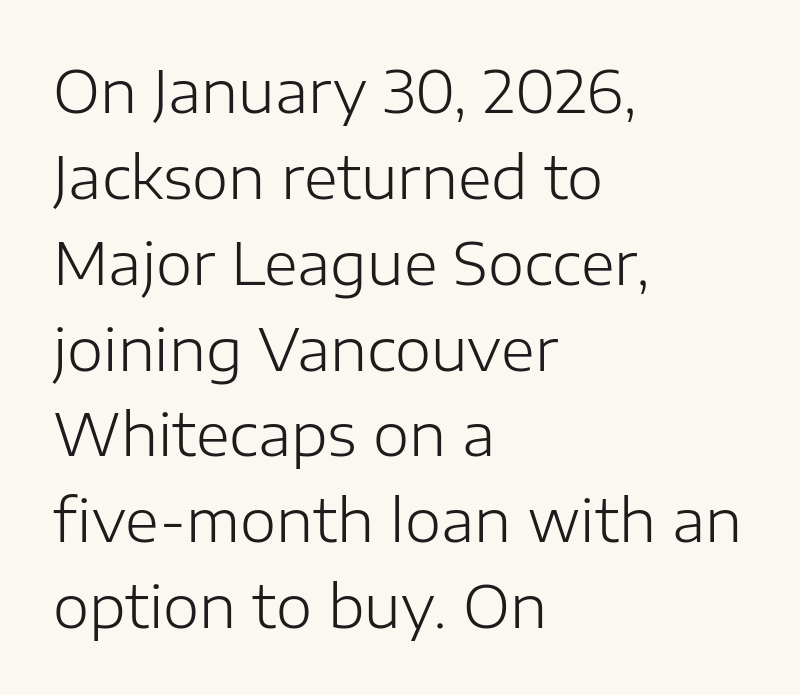
{"serif": "no", "italic": "no", "bold": "no", "weight": "light", "width": "normal", "stroke_contrast": "low", "x_height": "medium", "monospaced": "no", "underline": "no", "align": "left", "line_spacing": "normal", "line_spacing_ratio": 1.48, "letter_spacing": "normal", "letter_spacing_em": 0.0, "glyph_px": 58}
